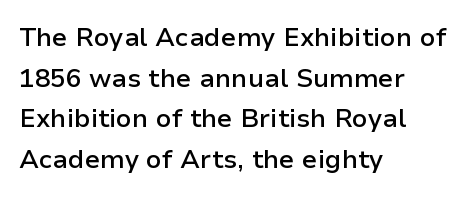
The image shows 26 px text type, upright; set left-aligned, normal line spacing (1.56x), normal letter spacing, not underlined.
